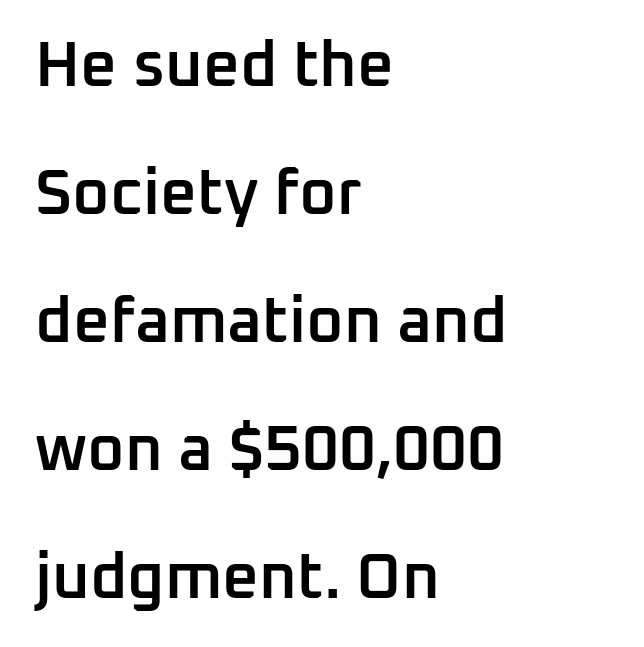
The image shows 64 px semibold sans-serif type, upright; set left-aligned, loose line spacing (2.0x), normal letter spacing, not underlined; low stroke contrast and a medium x-height.
